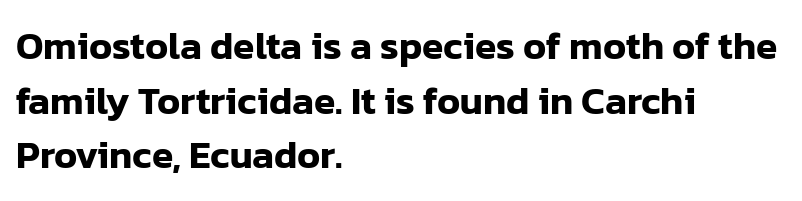
The image shows 39 px sans-serif type, upright; set left-aligned, normal line spacing (1.4x), normal letter spacing, not underlined; low stroke contrast and a medium x-height.
